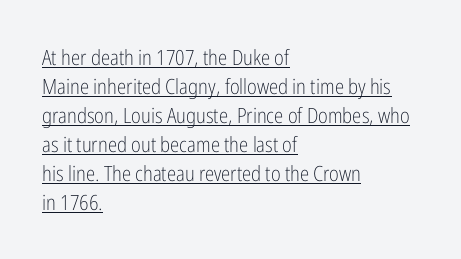
Is the block centered? No — it sits flush against the left margin. Descenders here cross a horizontal rule under the line. Caption: standard tracking, unaltered. Italic: no, the glyphs are upright roman.
